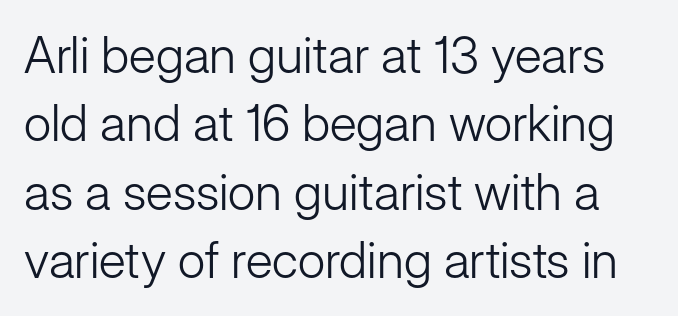
The axis of the letterforms is exactly vertical. No feet cap the strokes, marking this as sans-serif type. The lines sit at an ordinary, default distance from one another. A typesetter would call this proportional, since set widths differ per character. Tracking here is standard; glyphs follow each other at the usual distance. The words here are not underlined.
